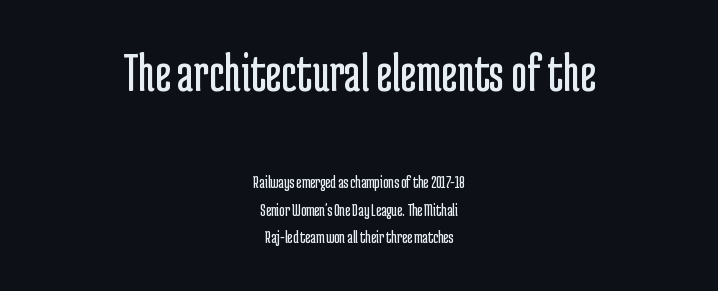
Q: Is the text bold? A: No.
Q: Is the text italic (slanted)? A: No, it is upright.
Q: Is the typeface a serif or a sans-serif typeface? A: Sans-serif.
Q: Is the text underlined? A: No.
Q: How is the paragraph aligned? A: Centered.
Q: Is the spacing between letters normal or unusually wide? A: Normal.
Q: Is the spacing between lines tight, normal or loose? A: Normal.
Q: Which block of text is set in a larger size, the first (top) or the second (bottom)? A: The first (top) one.
Q: Width (condensed, normal, or wide)? A: Condensed.
Q: Stroke contrast? A: Low.
Q: x-height? A: Medium.
Q: Monospaced? A: No.
